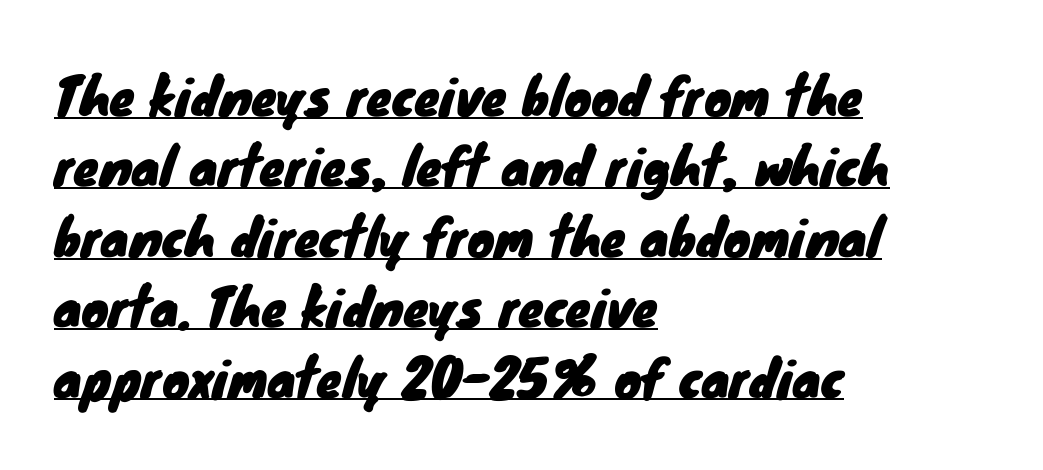
Q: Is the typeface a serif or a sans-serif typeface? A: Sans-serif.
Q: Is the text underlined? A: Yes.
Q: How is the paragraph aligned? A: Left-aligned.
Q: Is the spacing between letters normal or unusually wide? A: Normal.
Q: Is the spacing between lines tight, normal or loose? A: Normal.
Q: Width (condensed, normal, or wide)? A: Normal.
Q: Stroke contrast? A: Low.
Q: x-height? A: Small.
Q: Monospaced? A: No.
